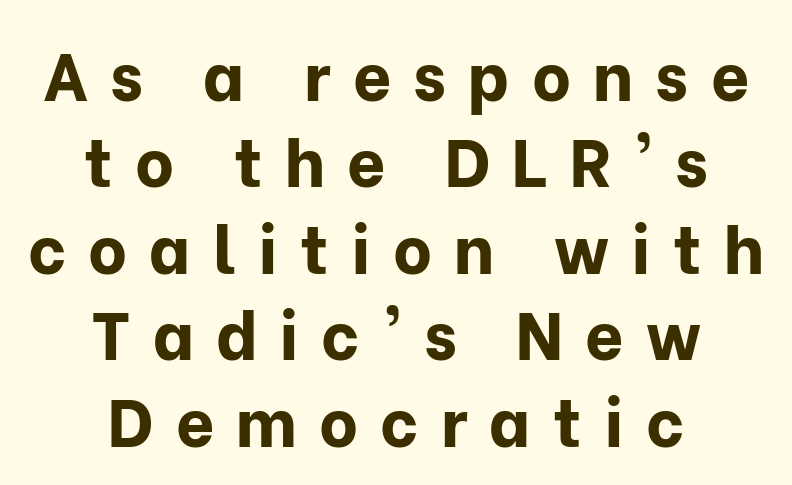
A sans-serif font was chosen for this passage. These words are printed bold, with thick strokes throughout. Here the designer chose a conventional face with non-uniform glyph widths. Does the lettering tilt? It doesn't — this is upright.
